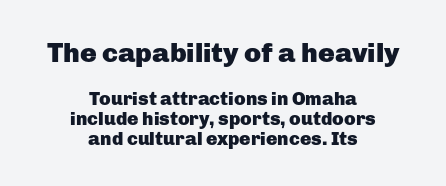
The image shows 28 px heavy sans-serif type, upright; set centered, tight line spacing (1.06x), normal letter spacing, not underlined; the first (top) block is 1.47x larger; low stroke contrast and a medium x-height.
